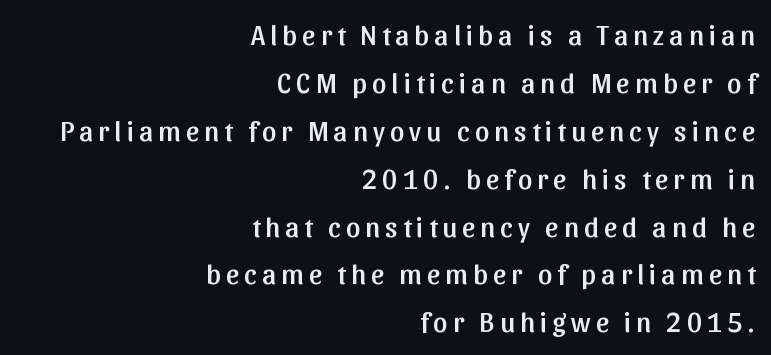
{"serif": "no", "italic": "no", "width": "normal", "stroke_contrast": "low", "x_height": "medium", "monospaced": "no", "underline": "no", "align": "right", "line_spacing_ratio": 1.71, "glyph_px": 28}
